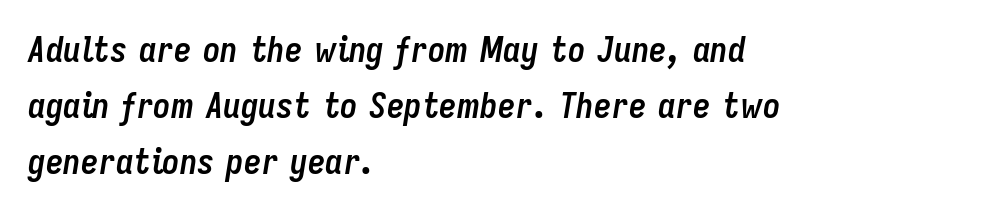
The image shows 35 px semibold, condensed type, italic (leaning right); set left-aligned, normal line spacing (1.6x), normal letter spacing, not underlined; low stroke contrast and a medium x-height.
